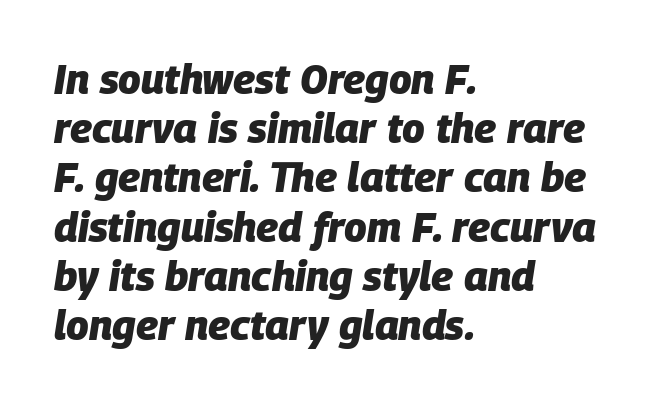
{"italic": "yes", "lean": "right", "slant_degrees": 9, "bold": "yes", "weight": "heavy", "width": "normal", "stroke_contrast": "low", "x_height": "large", "monospaced": "no", "underline": "no", "align": "left", "line_spacing_ratio": 1.2, "letter_spacing": "normal", "letter_spacing_em": 0.0, "glyph_px": 41}
